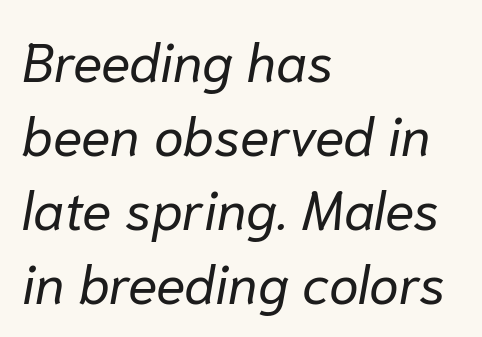
{"italic": "yes", "lean": "right", "slant_degrees": 10, "bold": "no", "weight": "regular", "width": "normal", "stroke_contrast": "low", "x_height": "medium", "monospaced": "no", "underline": "no", "align": "left", "line_spacing": "normal", "line_spacing_ratio": 1.37, "letter_spacing": "normal", "letter_spacing_em": 0.0, "glyph_px": 54}
